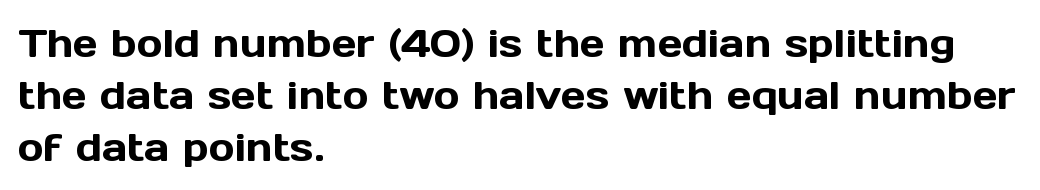
Q: Is the text italic (slanted)? A: No, it is upright.
Q: Is the typeface a serif or a sans-serif typeface? A: Sans-serif.
Q: Is the text underlined? A: No.
Q: How is the paragraph aligned? A: Left-aligned.
Q: Is the spacing between letters normal or unusually wide? A: Normal.
Q: Is the spacing between lines tight, normal or loose? A: Normal.
Q: Width (condensed, normal, or wide)? A: Normal.
Q: x-height? A: Medium.
Q: Monospaced? A: No.
